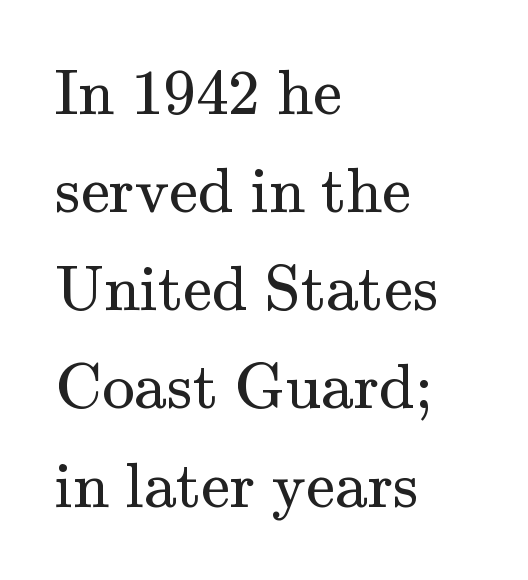
The rag falls on the right side of this text block. The letters advance in unequal steps, a hallmark of proportional type. Ink coverage per letter is moderate at most. Yep, those are serifs on the letters. The letters sit at their default tracking, neither squeezed nor spread. The lettering holds an erect, upright posture throughout.
